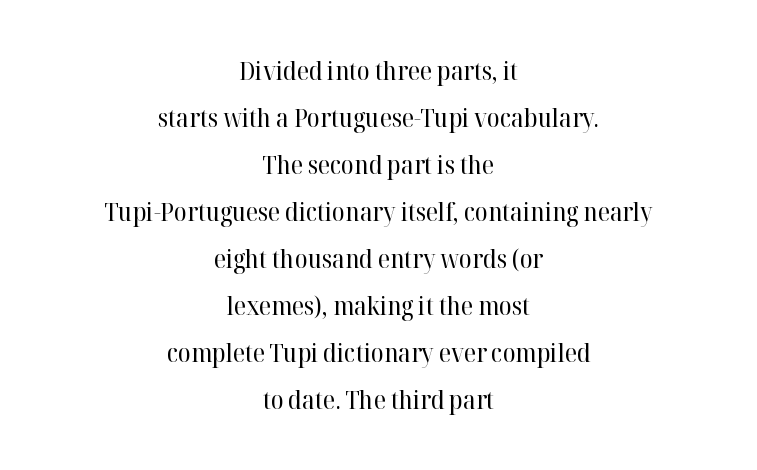
The image shows 26 px text type, upright; set centered, line spacing 1.81x, normal letter spacing, not underlined.
